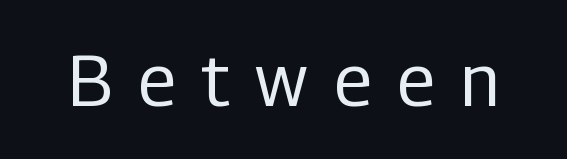
{"serif": "no", "italic": "no", "bold": "no", "weight": "regular", "width": "condensed", "stroke_contrast": "low", "x_height": "medium", "monospaced": "no", "underline": "no", "letter_spacing": "wide", "letter_spacing_em": 0.36, "glyph_px": 72}
